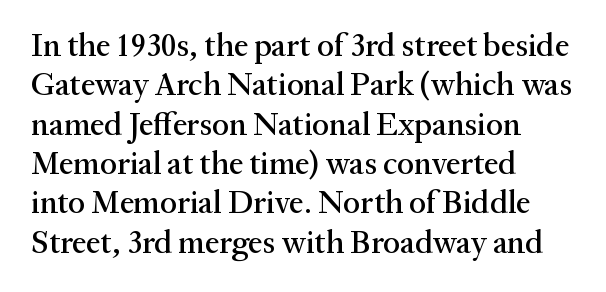
The image shows 32 px serif type, upright; set left-aligned, line spacing 1.23x, normal letter spacing, not underlined; medium stroke contrast and a medium x-height.
